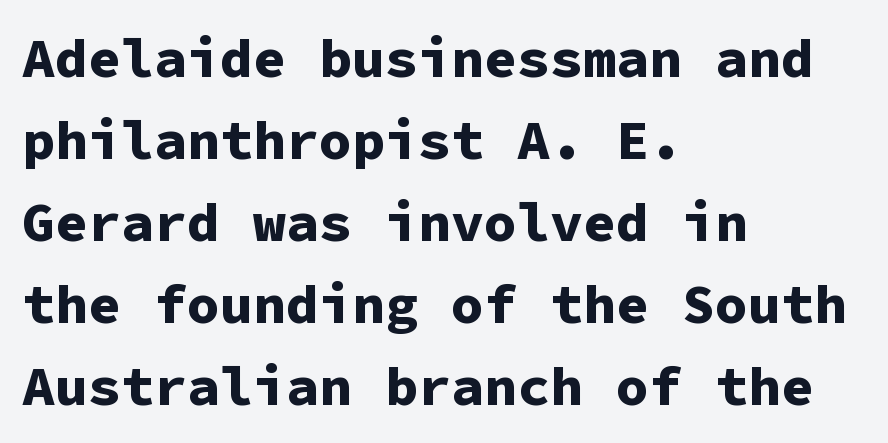
A student would call this left alignment; a typographer would say flush left, rag right. Type without underlining. The glyphs in this specimen are sans serif. This sample keeps an unexceptional amount of space between lines. Strokes here are thick enough to call this a true bold.
